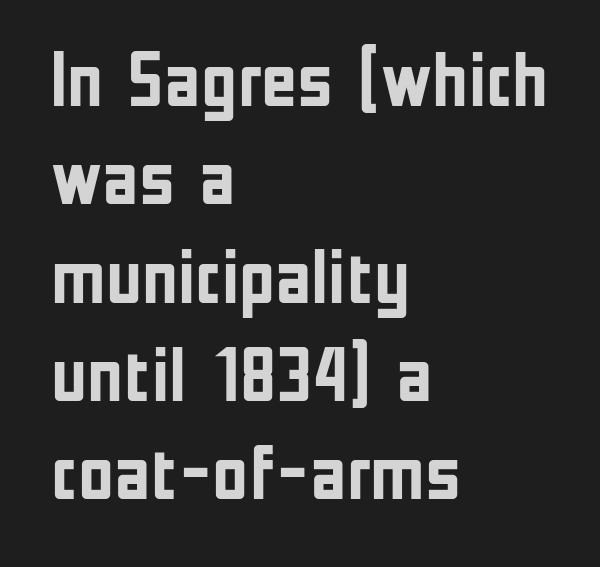
Q: Is the text bold? A: Yes.
Q: Is the text italic (slanted)? A: No, it is upright.
Q: Is the typeface a serif or a sans-serif typeface? A: Sans-serif.
Q: Is the text underlined? A: No.
Q: How is the paragraph aligned? A: Left-aligned.
Q: Is the spacing between letters normal or unusually wide? A: Normal.
Q: Is the spacing between lines tight, normal or loose? A: Normal.
Q: Width (condensed, normal, or wide)? A: Condensed.
Q: Stroke contrast? A: Low.
Q: x-height? A: Medium.
Q: Monospaced? A: No.
